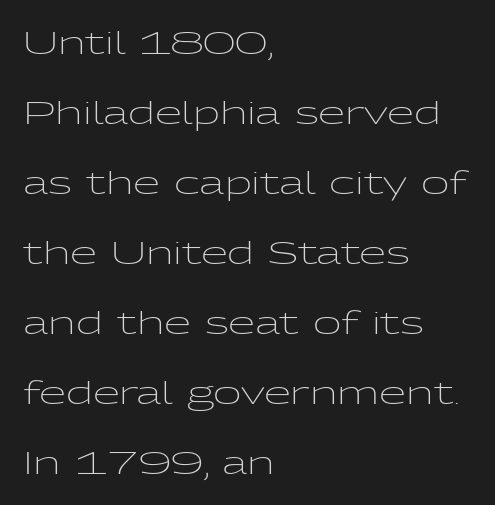
{"serif": "no", "italic": "no", "bold": "no", "weight": "light", "width": "wide", "stroke_contrast": "low", "x_height": "medium", "monospaced": "no", "underline": "no", "align": "left", "line_spacing": "loose", "line_spacing_ratio": 2.26, "letter_spacing": "normal", "letter_spacing_em": 0.0, "glyph_px": 31}
